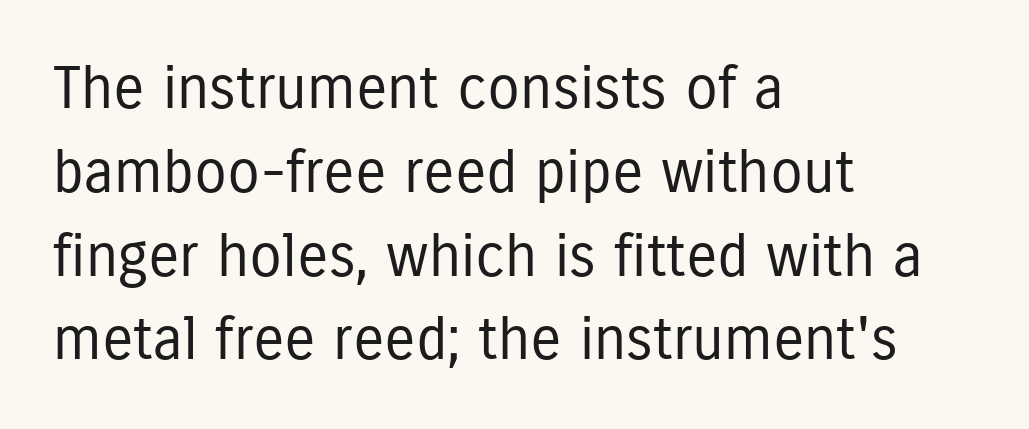
The image shows 59 px regular-weight, condensed sans-serif type, upright; set left-aligned, normal line spacing (1.42x), normal letter spacing, not underlined; low stroke contrast and a medium x-height.
